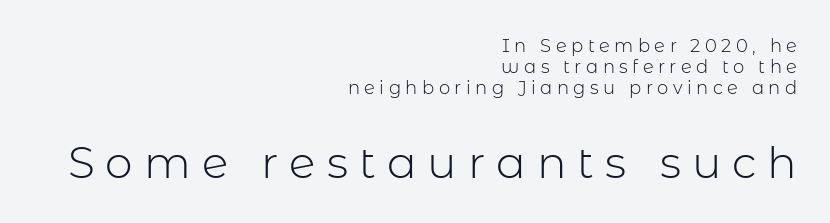
A roman cut, with each character standing at attention. The strip under each line holds only bare page. Character size in the trailing block exceeds that of the leading block. The font is comparable to plain body text, perhaps lighter.
